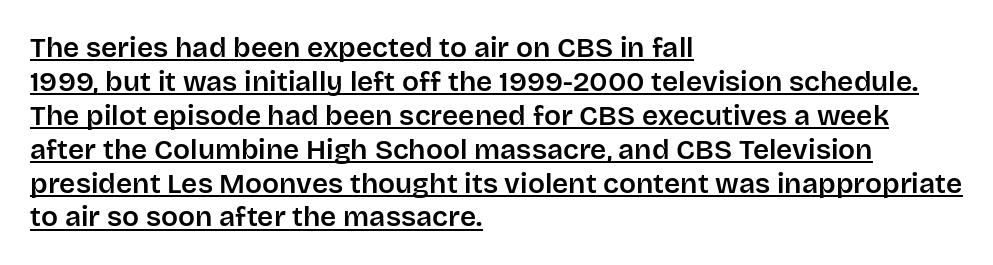
Each line starts at the same left margin while the right side varies. Tracking here is standard; glyphs follow each other at the usual distance. Quick note: underline on. When letters stand straight like this, we call the style roman or upright. The face used here is a sans, in the tradition of grotesques and geometrics. Think of a printed novel: that variable character pitch is what you see here.
